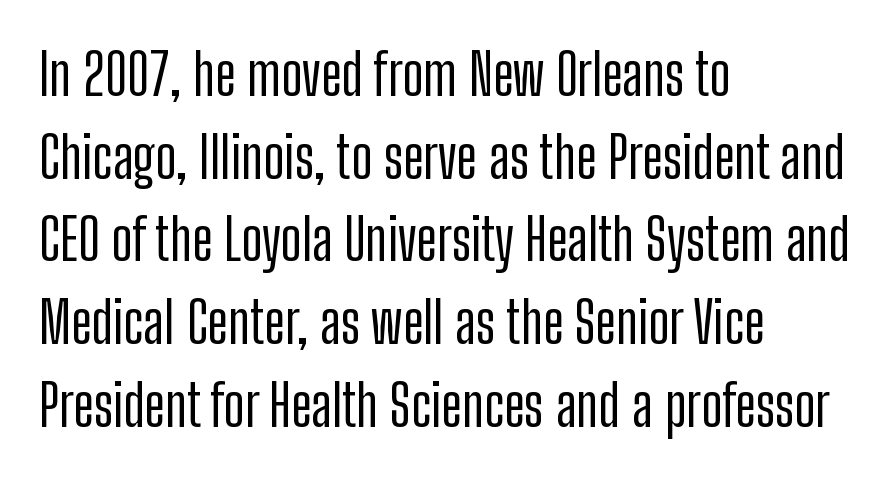
Q: Is the text italic (slanted)? A: No, it is upright.
Q: Is the typeface a serif or a sans-serif typeface? A: Sans-serif.
Q: Is the text underlined? A: No.
Q: How is the paragraph aligned? A: Left-aligned.
Q: Is the spacing between letters normal or unusually wide? A: Normal.
Q: Is the spacing between lines tight, normal or loose? A: Normal.
Q: Width (condensed, normal, or wide)? A: Condensed.
Q: Stroke contrast? A: Low.
Q: x-height? A: Medium.
Q: Monospaced? A: No.
